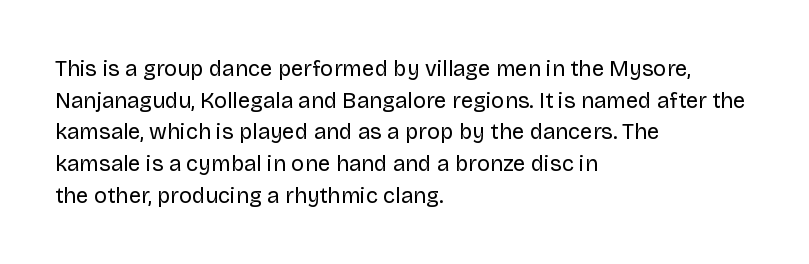
{"italic": "no", "bold": "no", "underline": "no", "align": "left", "line_spacing": "normal", "line_spacing_ratio": 1.44, "letter_spacing": "normal", "letter_spacing_em": 0.0, "glyph_px": 22}
